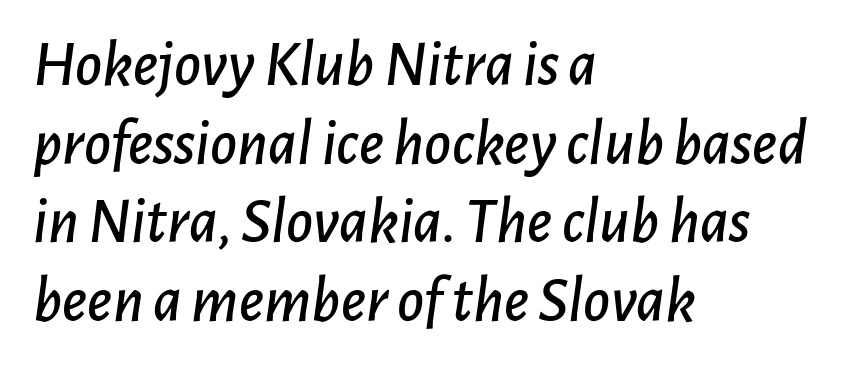
The image shows 65 px text type, italic (leaning right); set left-aligned, line spacing 1.21x, normal letter spacing, not underlined; low stroke contrast and a medium x-height.
